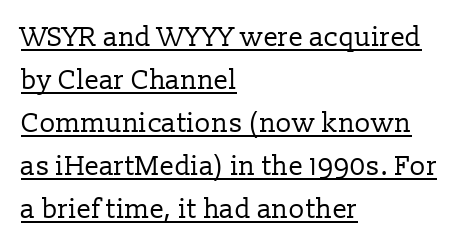
The image shows 27 px text type, upright; set left-aligned, normal line spacing (1.59x), normal letter spacing, underlined.
